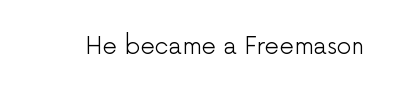
Q: Is the text bold? A: No.
Q: Is the text italic (slanted)? A: No, it is upright.
Q: Is the text underlined? A: No.
Q: Is the spacing between letters normal or unusually wide? A: Normal.
